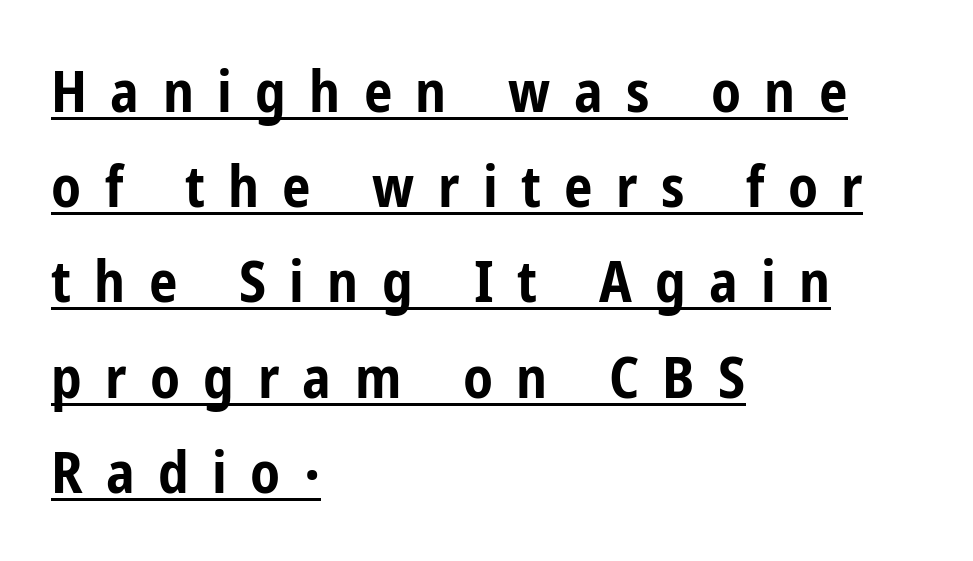
{"serif": "no", "italic": "no", "bold": "yes", "weight": "bold", "width": "condensed", "stroke_contrast": "low", "x_height": "medium", "monospaced": "no", "underline": "yes", "align": "left", "line_spacing": "normal", "line_spacing_ratio": 1.67, "letter_spacing": "wide", "letter_spacing_em": 0.41, "glyph_px": 57}
